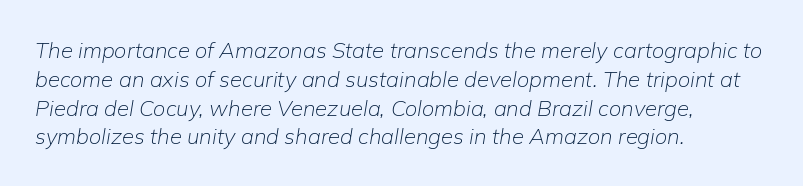
Check under the words: just untouched page. The letterforms sit at book weight or below. The passage shown leans; its letterforms are oblique. All the whitespace from short lines collects on the right.
